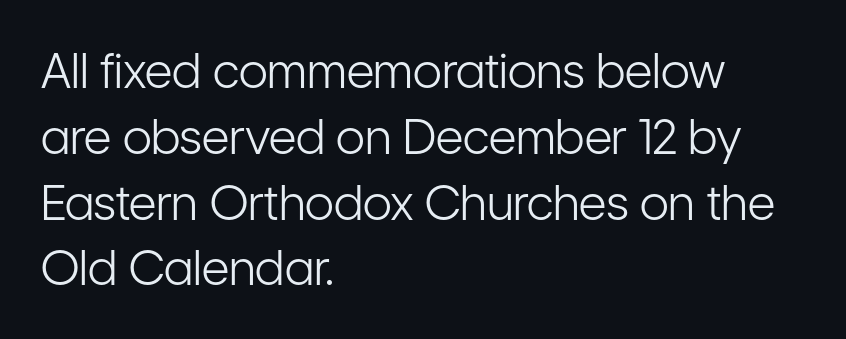
The paragraph has a hard left edge and a soft right edge. This sample has the flowing, uneven cadence of proportional lettering. Vertical stems look standard width or narrower in stroke. Normally led — the rows are evenly, conventionally spaced.
